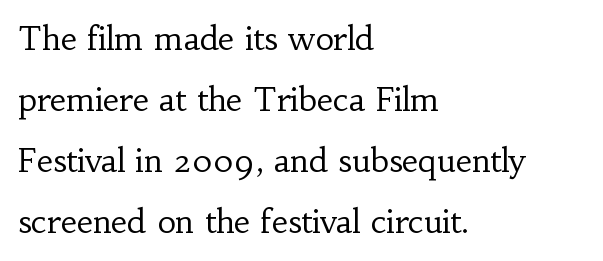
{"serif": "yes", "italic": "no", "bold": "no", "weight": "regular", "width": "normal", "stroke_contrast": "low", "x_height": "small", "monospaced": "no", "underline": "no", "align": "left", "line_spacing": "loose", "line_spacing_ratio": 1.91, "letter_spacing": "normal", "letter_spacing_em": 0.0, "glyph_px": 32}
